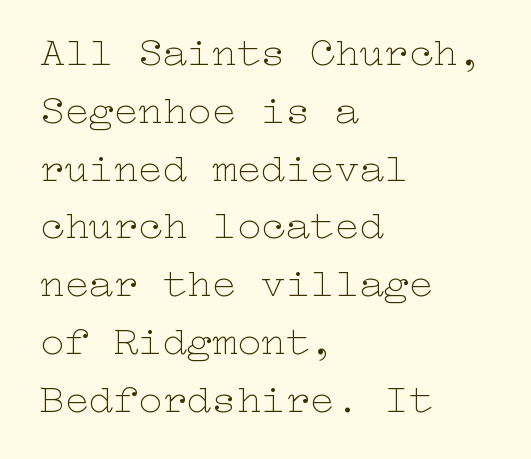
Q: Is the text bold? A: No.
Q: Is the text italic (slanted)? A: No, it is upright.
Q: Is the text underlined? A: No.
Q: How is the paragraph aligned? A: Left-aligned.
Q: Is the spacing between letters normal or unusually wide? A: Normal.
Q: Is the spacing between lines tight, normal or loose? A: Normal.
Q: Width (condensed, normal, or wide)? A: Wide.
Q: Stroke contrast? A: Low.
Q: x-height? A: Medium.
